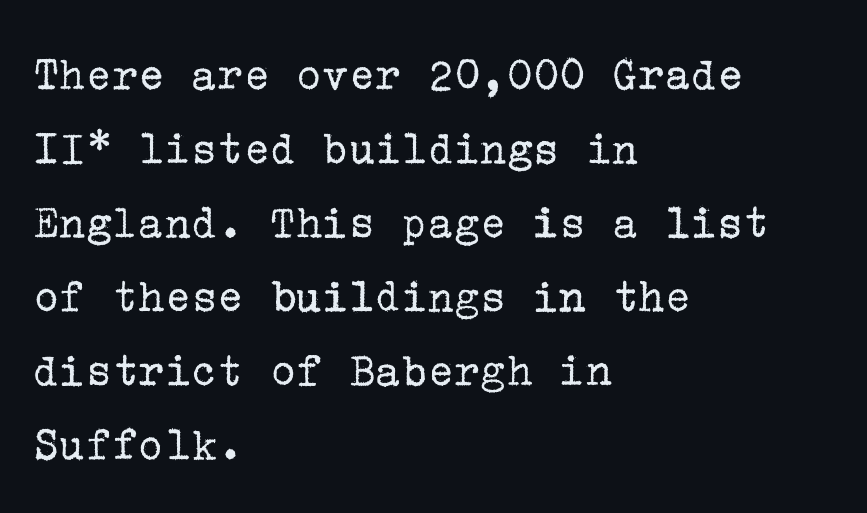
Baseline-to-baseline distance is the conventional proportion of letter height. Compared with a centered layout, this one pins lines to the left instead. The passage shown is not bold in any degree. This rendering leaves character spacing at its baseline value. Examine the stroke ends and you'll spot serifs.
